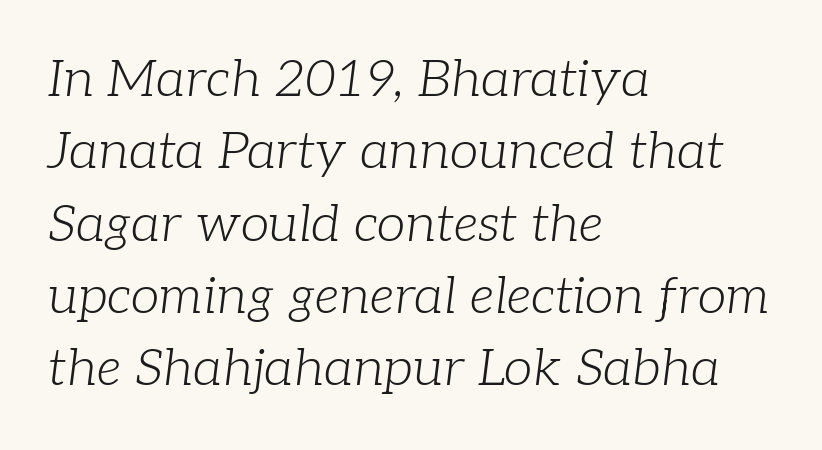
The face used here is rendered with its standard letterfit. Short and long lines alike share a common starting point at left. Each letter keeps its own natural width here, so spacing adapts to shape. The rendering applies a slant to the glyphs.
